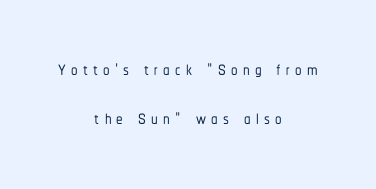
The lines are quadded center. A clean baseline with only descenders dipping below it. Spacing between characters has been opened up far beyond the box default. A roman cut, with each character standing at attention.
